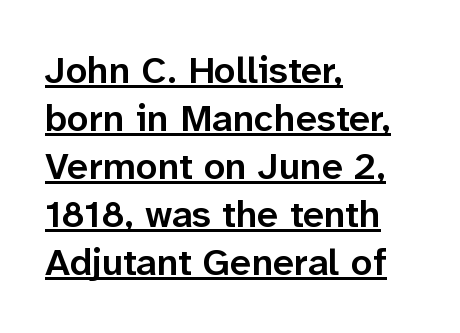
The image shows 38 px semibold sans-serif type, upright; set left-aligned, normal line spacing (1.26x), normal letter spacing, underlined; low stroke contrast and a medium x-height.
